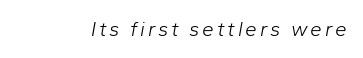
The image shows 21 px text type, italic (leaning right); set not underlined.
